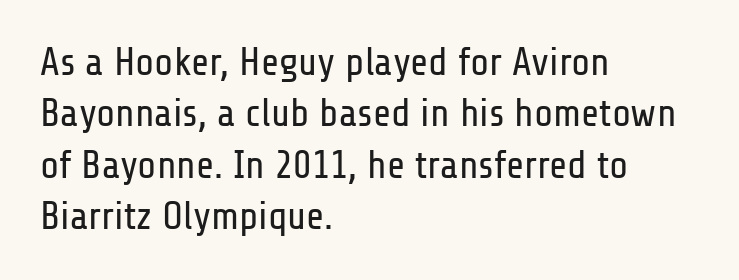
Q: Is the text bold? A: No.
Q: Is the text italic (slanted)? A: No, it is upright.
Q: Is the typeface a serif or a sans-serif typeface? A: Sans-serif.
Q: Is the text underlined? A: No.
Q: How is the paragraph aligned? A: Left-aligned.
Q: Is the spacing between letters normal or unusually wide? A: Normal.
Q: Is the spacing between lines tight, normal or loose? A: Normal.
Q: Width (condensed, normal, or wide)? A: Condensed.
Q: Stroke contrast? A: Low.
Q: x-height? A: Medium.
Q: Monospaced? A: No.
